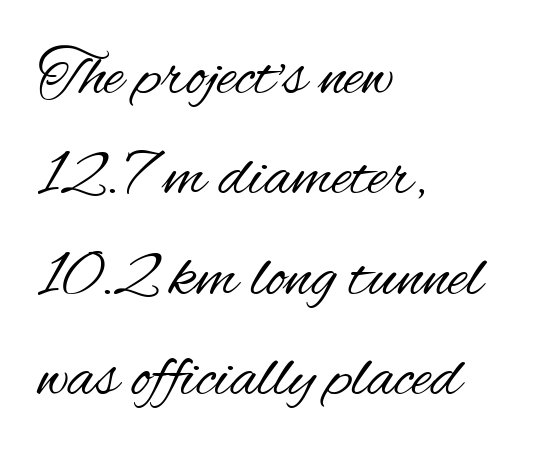
{"serif": "no", "bold": "no", "weight": "regular", "width": "condensed", "stroke_contrast": "medium", "x_height": "small", "monospaced": "no", "underline": "no", "align": "left", "line_spacing": "normal", "line_spacing_ratio": 1.52, "letter_spacing": "normal", "letter_spacing_em": 0.0, "glyph_px": 66}
